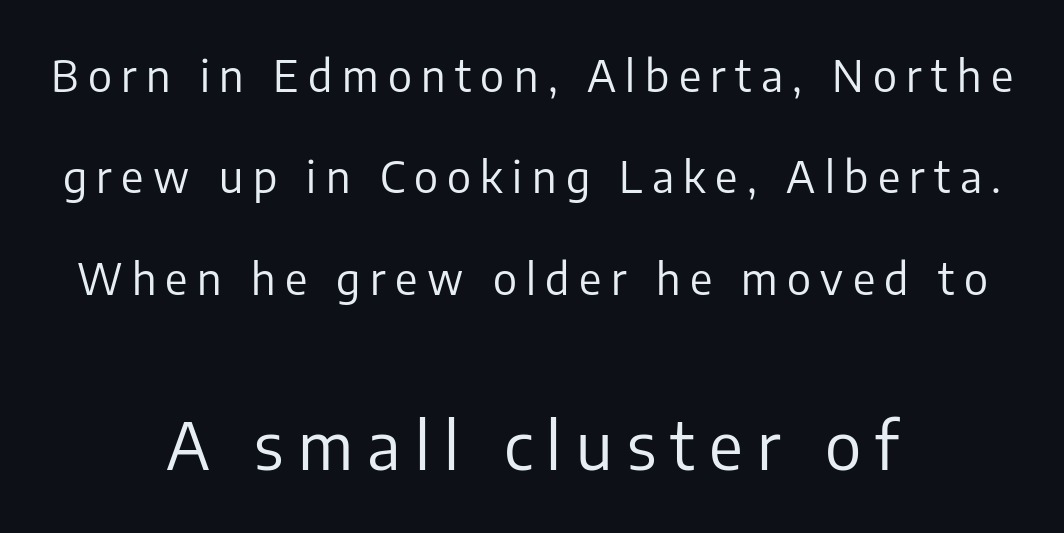
{"serif": "no", "italic": "no", "bold": "no", "weight": "regular", "width": "normal", "stroke_contrast": "low", "x_height": "medium", "monospaced": "no", "underline": "no", "align": "center", "line_spacing": "loose", "line_spacing_ratio": 2.36, "letter_spacing": "wide", "letter_spacing_em": 0.22, "larger_block": "second", "size_ratio": 1.51, "glyph_px": 65}
